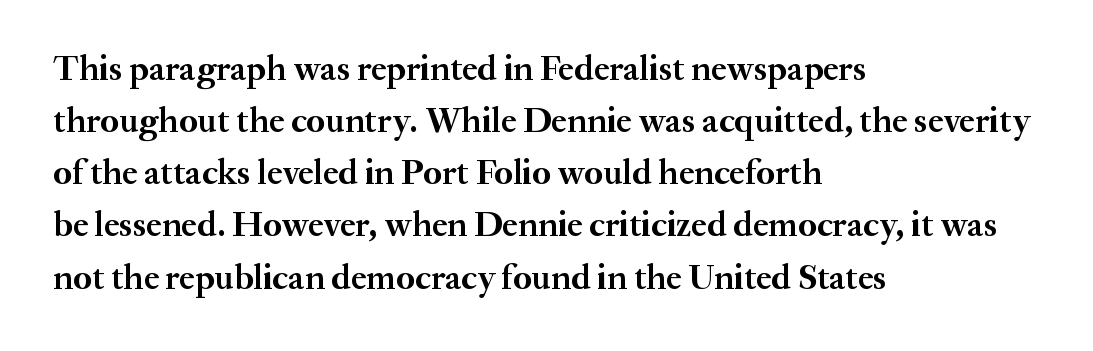
Q: Is the text bold? A: Yes.
Q: Is the text italic (slanted)? A: No, it is upright.
Q: Is the typeface a serif or a sans-serif typeface? A: Serif.
Q: Is the text underlined? A: No.
Q: How is the paragraph aligned? A: Left-aligned.
Q: Is the spacing between letters normal or unusually wide? A: Normal.
Q: Is the spacing between lines tight, normal or loose? A: Normal.
Q: Width (condensed, normal, or wide)? A: Normal.
Q: Stroke contrast? A: Medium.
Q: x-height? A: Small.
Q: Monospaced? A: No.
